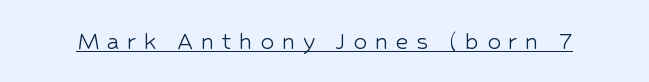
I'd call this a sans setting — the letters go barefoot. The strokes are not fattened; the text isn't bold. Ordinary non-slanted type is in use. Between one letter and the next there's a generous, obvious gap. Spacing verdict: proportional, widths tailored to each character. Does a line run under the words? Yes, clearly.
